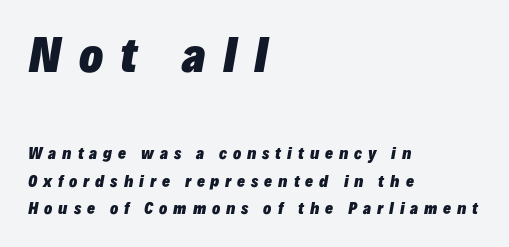
The image shows 44 px heavy type, italic (leaning right); set left-aligned, line spacing 1.84x, unusually wide letter spacing (+0.39 em), not underlined; the first (top) block is 2.93x larger; low stroke contrast and a medium x-height.
